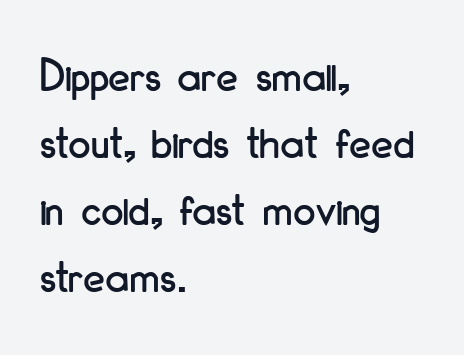
The image shows 49 px condensed sans-serif type, upright; set left-aligned, normal line spacing (1.37x), normal letter spacing, not underlined; low stroke contrast and a small x-height.
